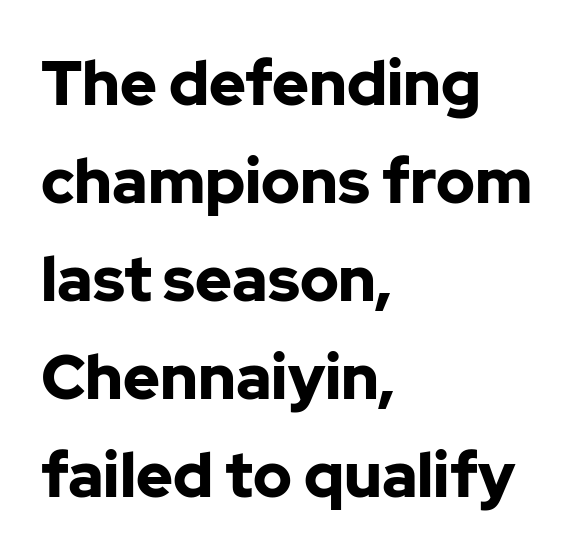
Q: Is the text bold? A: Yes.
Q: Is the text italic (slanted)? A: No, it is upright.
Q: Is the typeface a serif or a sans-serif typeface? A: Sans-serif.
Q: Is the text underlined? A: No.
Q: How is the paragraph aligned? A: Left-aligned.
Q: Is the spacing between letters normal or unusually wide? A: Normal.
Q: Is the spacing between lines tight, normal or loose? A: Normal.
Q: Width (condensed, normal, or wide)? A: Normal.
Q: Stroke contrast? A: Low.
Q: x-height? A: Medium.
Q: Monospaced? A: No.
